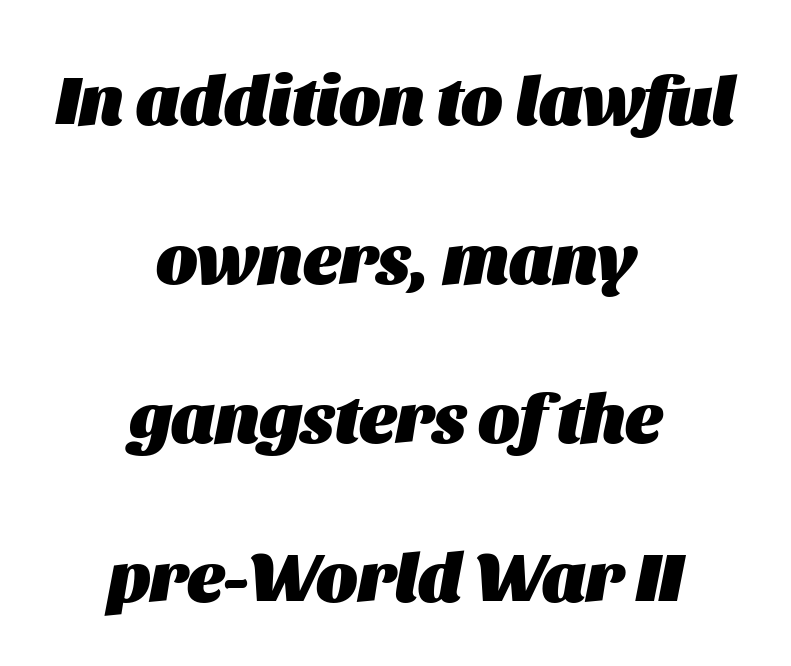
Q: Is the text bold? A: Yes.
Q: Is the text italic (slanted)? A: Yes, it leans right by about 11 degrees.
Q: Is the text underlined? A: No.
Q: How is the paragraph aligned? A: Centered.
Q: Is the spacing between letters normal or unusually wide? A: Normal.
Q: Is the spacing between lines tight, normal or loose? A: Loose.
Q: Width (condensed, normal, or wide)? A: Normal.
Q: Stroke contrast? A: Medium.
Q: x-height? A: Large.
Q: Monospaced? A: No.
